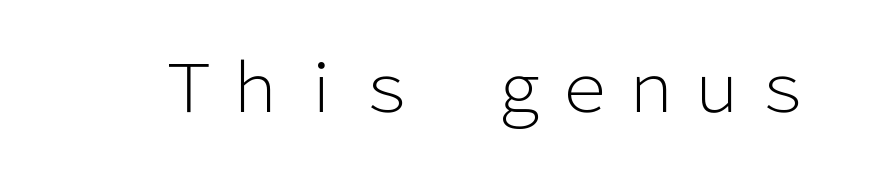
The image shows 66 px light sans-serif type, upright; set normal letter spacing, not underlined; low stroke contrast and a medium x-height.
